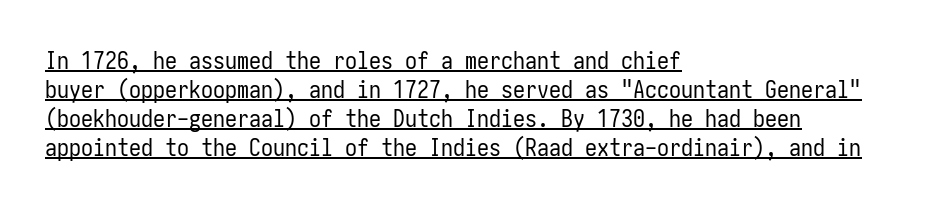
The typeface has the unassuming heft of standard copy or less. A student would call this left alignment; a typographer would say flush left, rag right. The typography opts for an upright posture over an oblique one. The letterforms sit shoulder to shoulder at normal distance. Underlining? Definitely there.
